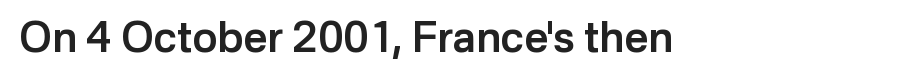
Q: Is the text bold? A: Semi-bold.
Q: Is the text italic (slanted)? A: No, it is upright.
Q: Is the typeface a serif or a sans-serif typeface? A: Sans-serif.
Q: Is the text underlined? A: No.
Q: Is the spacing between letters normal or unusually wide? A: Normal.
Q: Width (condensed, normal, or wide)? A: Normal.
Q: Stroke contrast? A: Low.
Q: x-height? A: Medium.
Q: Monospaced? A: No.
